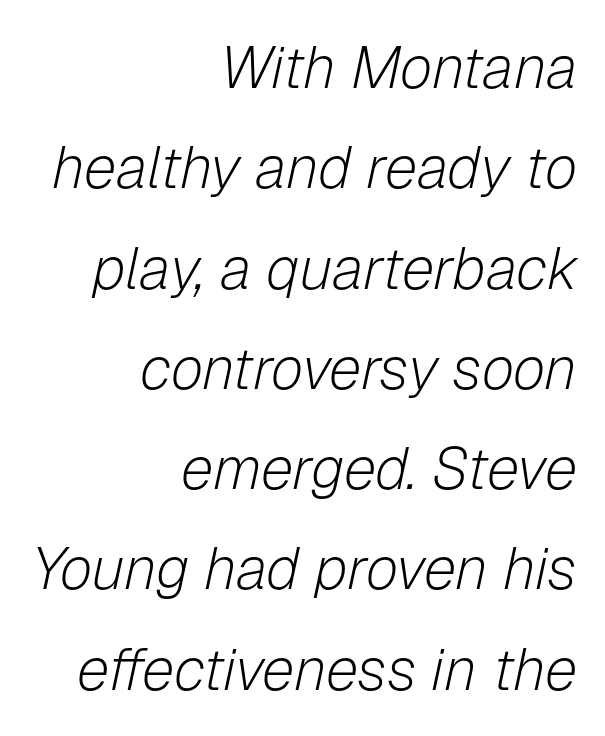
Q: Is the text bold? A: No.
Q: Is the text italic (slanted)? A: Yes, it leans right by about 12 degrees.
Q: Is the text underlined? A: No.
Q: How is the paragraph aligned? A: Right-aligned.
Q: Is the spacing between letters normal or unusually wide? A: Normal.
Q: Is the spacing between lines tight, normal or loose? A: Normal.
Q: Width (condensed, normal, or wide)? A: Normal.
Q: Stroke contrast? A: Low.
Q: x-height? A: Medium.
Q: Monospaced? A: No.
